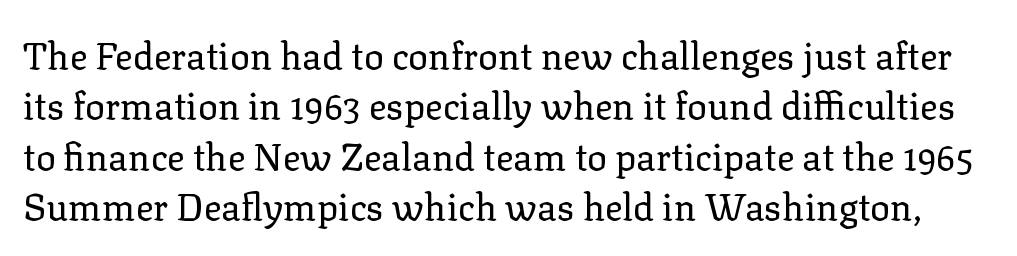
Q: Is the text bold? A: No.
Q: Is the text italic (slanted)? A: No, it is upright.
Q: Is the typeface a serif or a sans-serif typeface? A: Serif.
Q: Is the text underlined? A: No.
Q: Is the spacing between letters normal or unusually wide? A: Normal.
Q: Is the spacing between lines tight, normal or loose? A: Normal.
Q: Width (condensed, normal, or wide)? A: Normal.
Q: Stroke contrast? A: Low.
Q: x-height? A: Medium.
Q: Monospaced? A: No.
